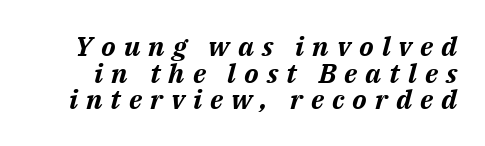
The image shows 27 px bold type, italic (leaning right); set tight line spacing (0.99x), unusually wide letter spacing (+0.3 em), not underlined.
